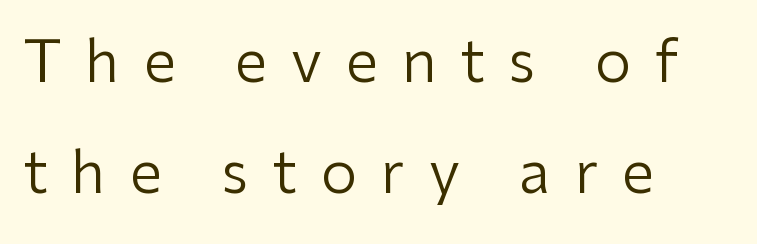
{"serif": "no", "italic": "no", "bold": "no", "weight": "regular", "width": "normal", "stroke_contrast": "low", "x_height": "medium", "monospaced": "no", "underline": "no", "align": "left", "line_spacing": "loose", "line_spacing_ratio": 1.91, "letter_spacing": "wide", "letter_spacing_em": 0.41, "glyph_px": 58}
